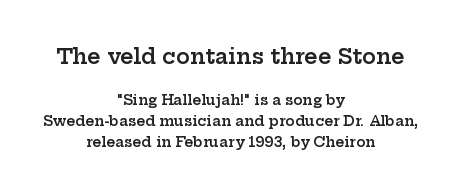
The image shows 21 px text type, upright; set centered, normal line spacing (1.5x), normal letter spacing, not underlined; the first (top) block is 1.5x larger.
